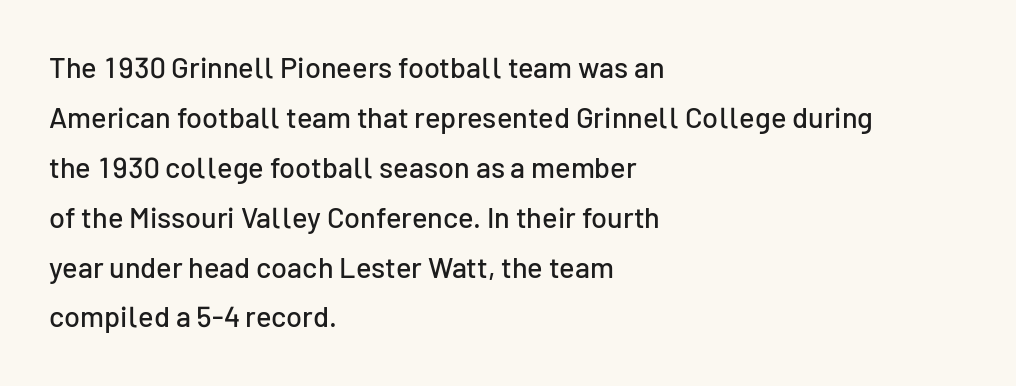
The image shows 29 px sans-serif type, upright; set left-aligned, line spacing 1.72x, normal letter spacing, not underlined; low stroke contrast and a medium x-height.
